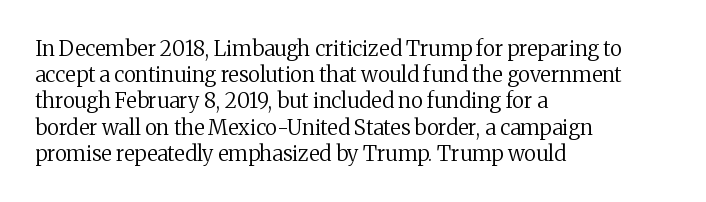
{"italic": "no", "bold": "no", "underline": "no", "align": "left", "line_spacing": "normal", "line_spacing_ratio": 1.25, "letter_spacing": "normal", "letter_spacing_em": 0.0, "glyph_px": 21}
